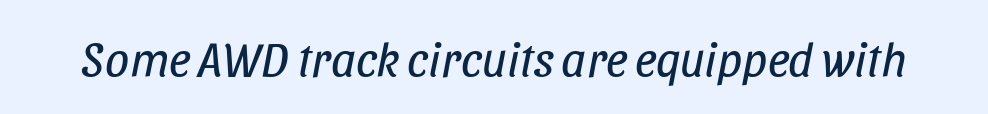
{"italic": "yes", "lean": "right", "slant_degrees": 11, "bold": "no", "weight": "regular", "width": "condensed", "stroke_contrast": "low", "x_height": "large", "monospaced": "no", "underline": "no", "letter_spacing": "normal", "letter_spacing_em": 0.0, "glyph_px": 48}
